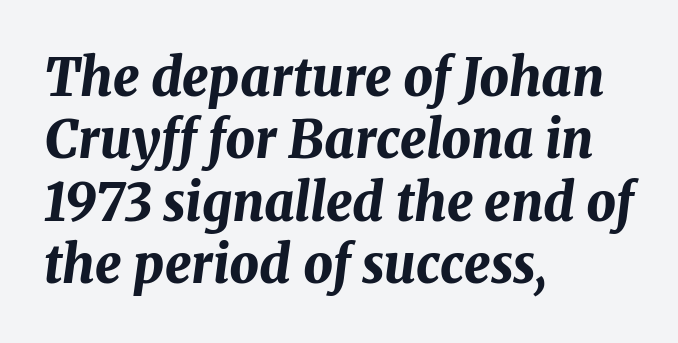
All the whitespace from short lines collects on the right. Do the characters align in a grid? No, the font is proportional. Heft: maximum for text — a bold. The space beneath each line is pristine and unruled.
